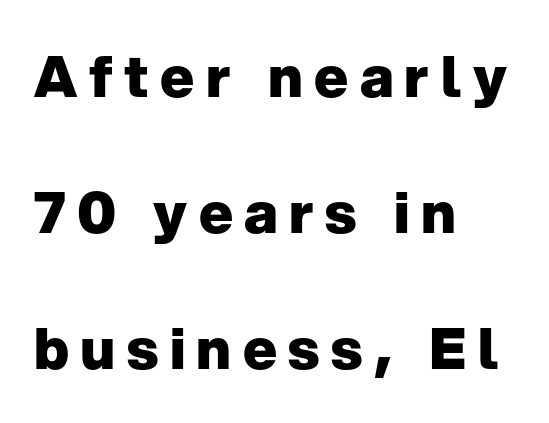
{"serif": "no", "italic": "no", "bold": "yes", "weight": "heavy", "width": "normal", "stroke_contrast": "low", "x_height": "medium", "monospaced": "no", "underline": "no", "align": "left", "line_spacing": "loose", "line_spacing_ratio": 2.39, "letter_spacing": "wide", "letter_spacing_em": 0.2, "glyph_px": 57}
